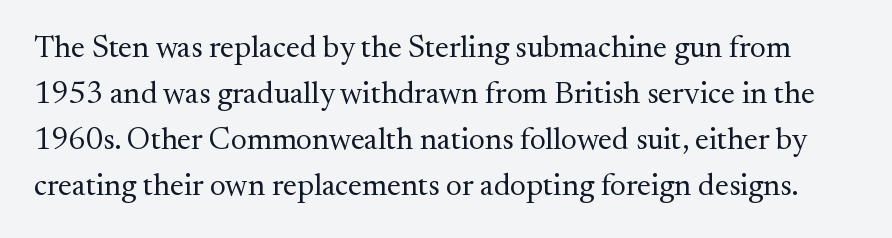
The image shows 31 px regular-weight serif type, upright; set normal line spacing (1.48x), normal letter spacing, not underlined; medium stroke contrast and a small x-height.
